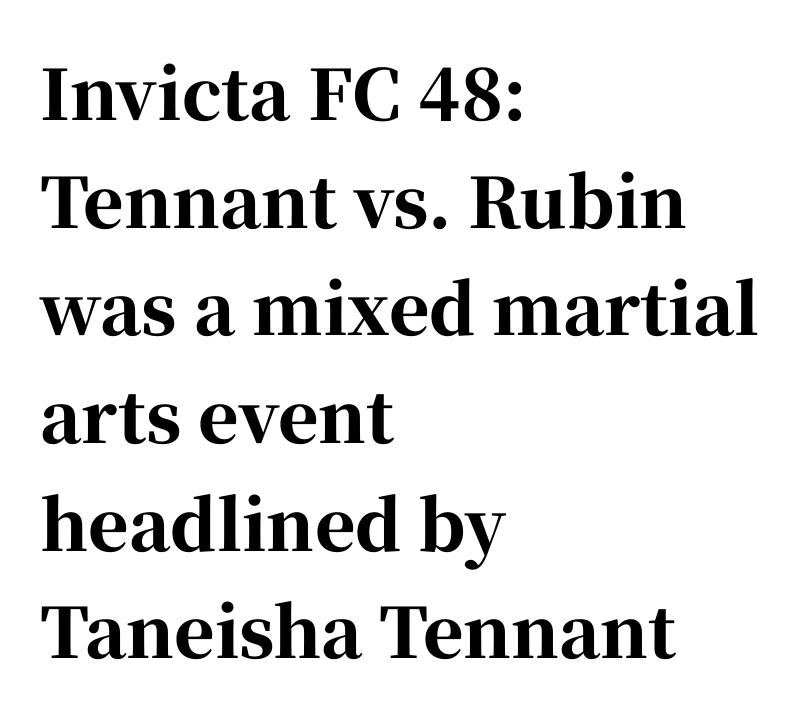
{"serif": "yes", "italic": "no", "bold": "yes", "weight": "bold", "width": "normal", "stroke_contrast": "high", "x_height": "medium", "monospaced": "no", "underline": "no", "align": "left", "line_spacing": "normal", "line_spacing_ratio": 1.56, "letter_spacing": "normal", "letter_spacing_em": 0.0, "glyph_px": 69}
